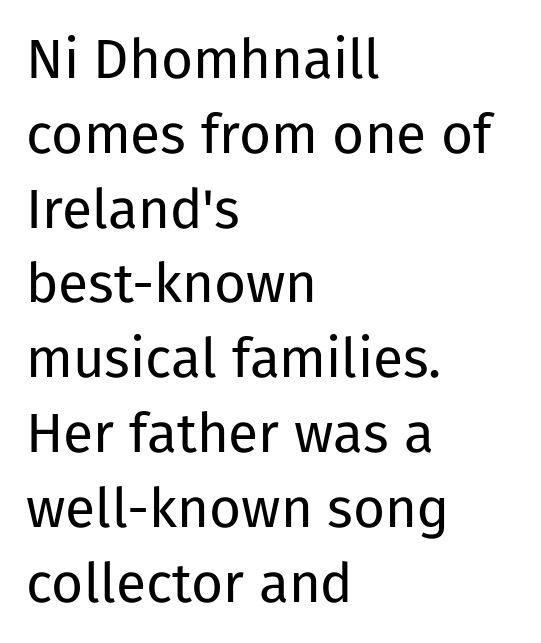
Each letter keeps its own natural width here, so spacing adapts to shape. Descender tails drop into unmarked territory. The paragraph shown leans on its left margin. On a weight scale, this lands at 450 or below.
